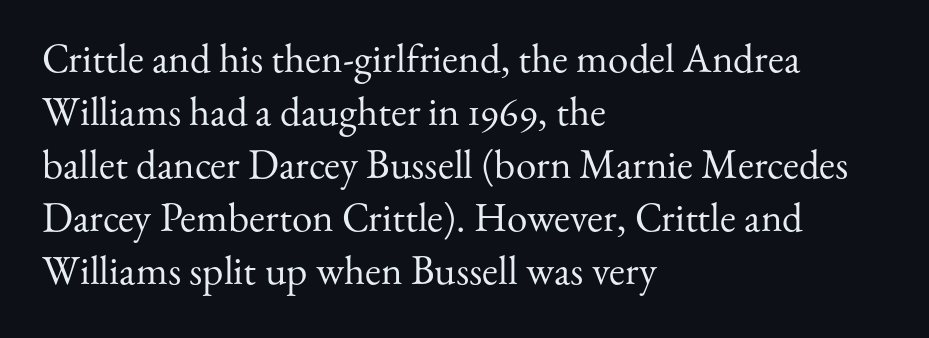
{"serif": "yes", "italic": "no", "bold": "no", "weight": "regular", "width": "normal", "stroke_contrast": "medium", "x_height": "small", "monospaced": "no", "underline": "no", "align": "left", "line_spacing": "normal", "line_spacing_ratio": 1.29, "letter_spacing": "normal", "letter_spacing_em": 0.0, "glyph_px": 41}
